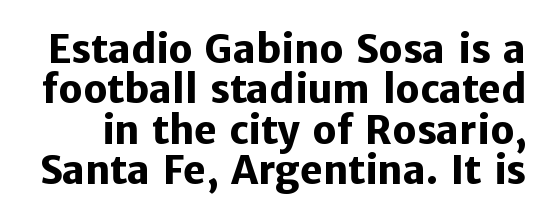
{"serif": "no", "italic": "no", "bold": "yes", "weight": "heavy", "width": "normal", "stroke_contrast": "low", "x_height": "medium", "monospaced": "no", "underline": "no", "line_spacing": "tight", "line_spacing_ratio": 1.06, "letter_spacing": "normal", "letter_spacing_em": 0.0, "glyph_px": 38}
